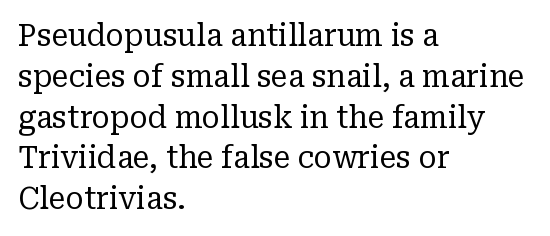
Q: Is the text bold? A: No.
Q: Is the text italic (slanted)? A: No, it is upright.
Q: Is the typeface a serif or a sans-serif typeface? A: Serif.
Q: Is the text underlined? A: No.
Q: How is the paragraph aligned? A: Left-aligned.
Q: Is the spacing between letters normal or unusually wide? A: Normal.
Q: Is the spacing between lines tight, normal or loose? A: Normal.
Q: Width (condensed, normal, or wide)? A: Normal.
Q: Stroke contrast? A: Low.
Q: x-height? A: Medium.
Q: Monospaced? A: No.
